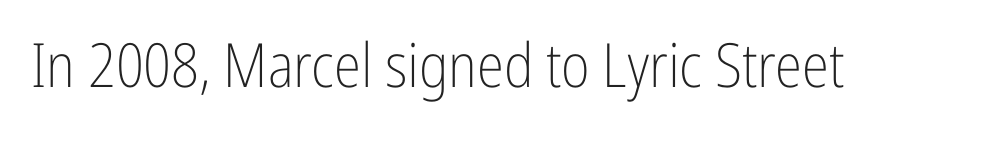
The gap between lines stays unmarked. Type style note: lacks serifs. Heaviness? Minimal to ordinary, like unemphasized prose. Tracking here is standard; glyphs follow each other at the usual distance. The letters stand straight up with perfectly vertical stems.
